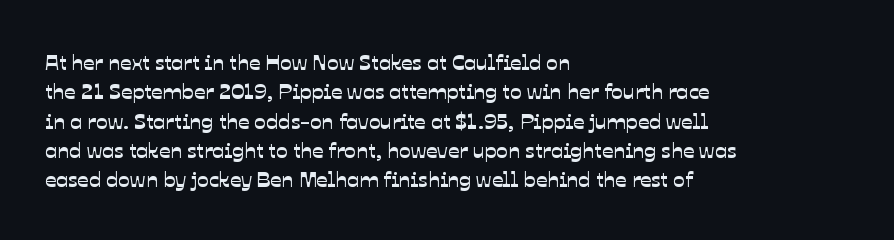
The type is set solid horizontally, with unmodified tracking. The lines in this sample share a left origin and differ only in where they stop. Baseline-to-baseline distance is the conventional proportion of letter height. Type without underlining.
